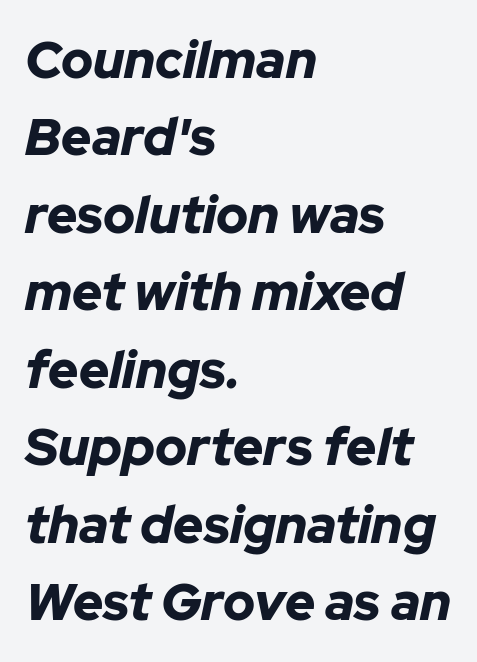
Q: Is the text bold? A: Yes.
Q: Is the text italic (slanted)? A: Yes, it leans right by about 12 degrees.
Q: Is the text underlined? A: No.
Q: How is the paragraph aligned? A: Left-aligned.
Q: Is the spacing between letters normal or unusually wide? A: Normal.
Q: Is the spacing between lines tight, normal or loose? A: Normal.
Q: Width (condensed, normal, or wide)? A: Normal.
Q: Stroke contrast? A: Low.
Q: x-height? A: Medium.
Q: Monospaced? A: No.
